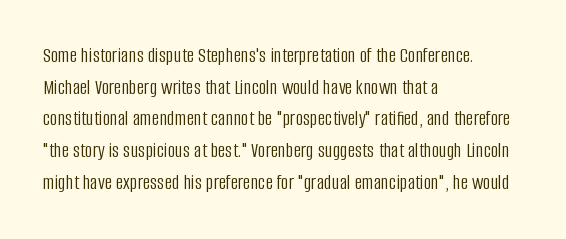
Style check: upright. Leftover space on each line is placed entirely after the last word. The rows are spaced the way most documents space them. The font is comparable to plain body text, perhaps lighter. Honestly, there is no underline to notice here at all. Nobody touched the tracking dial on this one.
